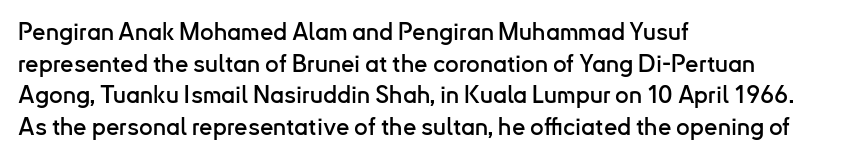
Q: Is the text italic (slanted)? A: No, it is upright.
Q: Is the text underlined? A: No.
Q: How is the paragraph aligned? A: Left-aligned.
Q: Is the spacing between letters normal or unusually wide? A: Normal.
Q: Is the spacing between lines tight, normal or loose? A: Normal.
